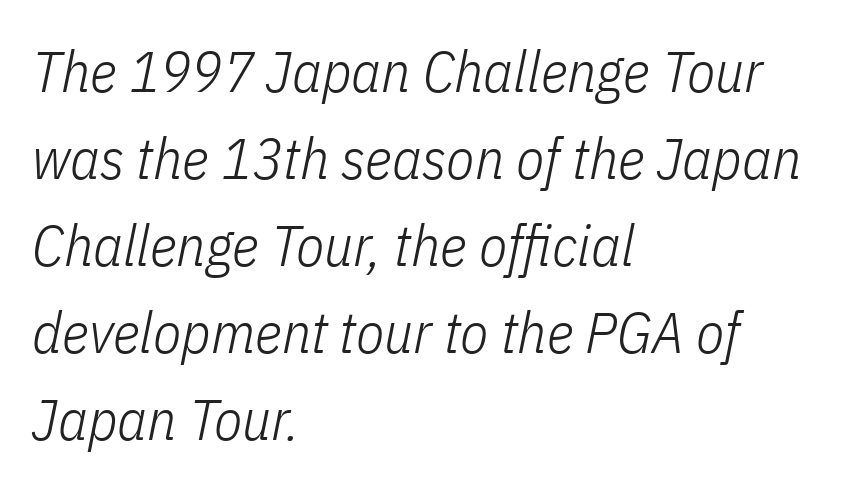
{"italic": "yes", "lean": "right", "slant_degrees": 11, "bold": "no", "weight": "light", "width": "condensed", "stroke_contrast": "low", "x_height": "medium", "monospaced": "no", "underline": "no", "align": "left", "line_spacing": "normal", "line_spacing_ratio": 1.5, "letter_spacing": "normal", "letter_spacing_em": 0.0, "glyph_px": 58}
